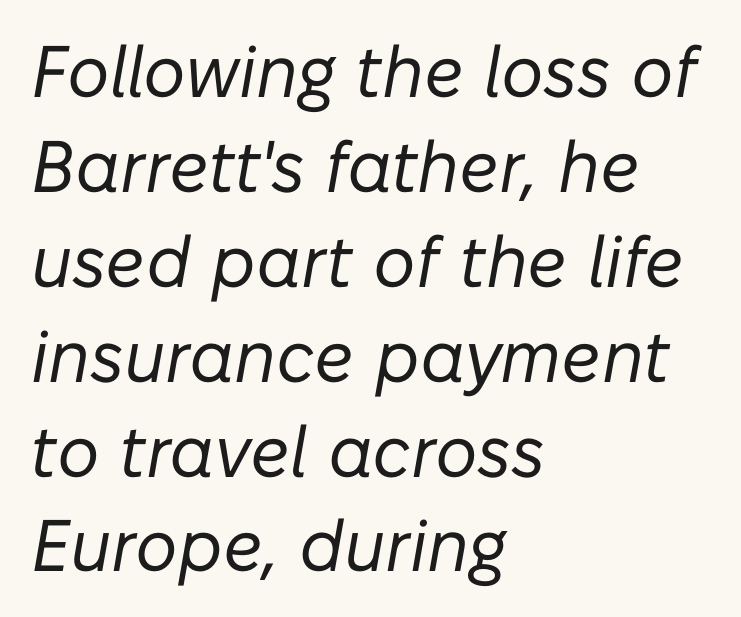
Nobody drew a line under any word here. Which margin do the lines hug? The left one — the right edge is uneven. Compared with ordinary roman type, these characters are visibly tilted. Caption: face not bold, strokes unweighted.
